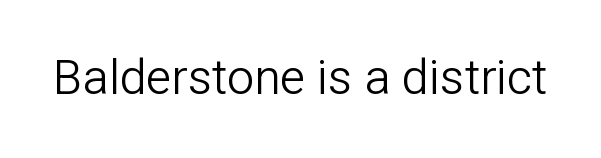
There is no visible air inserted between adjacent glyphs. The face used here is a sans, in the tradition of grotesques and geometrics. The letters advance in unequal steps, a hallmark of proportional type. Clear beneath every line of the passage.
